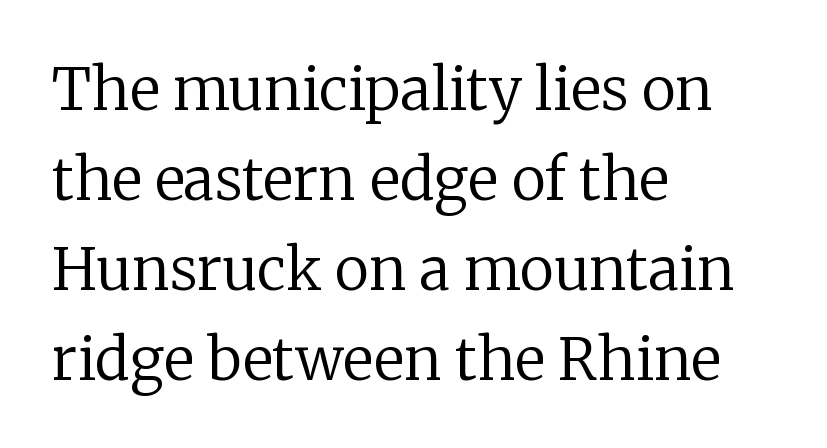
The image shows 58 px regular-weight serif type, upright; set left-aligned, normal line spacing (1.55x), normal letter spacing, not underlined; low stroke contrast and a medium x-height.
